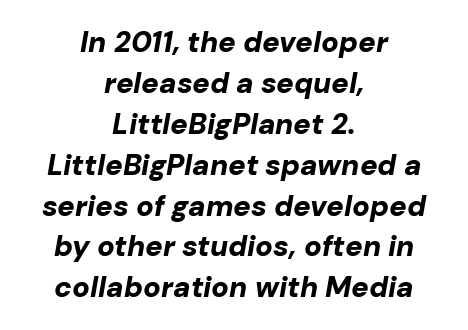
The foot of each line stays bare and open. Character widths vary here, with narrow letters taking less room than wide ones. Thick stems and heavy bowls — unmistakably bold. Horizontally, the lines are justified to the midpoint only. These lines were composed using italics.
